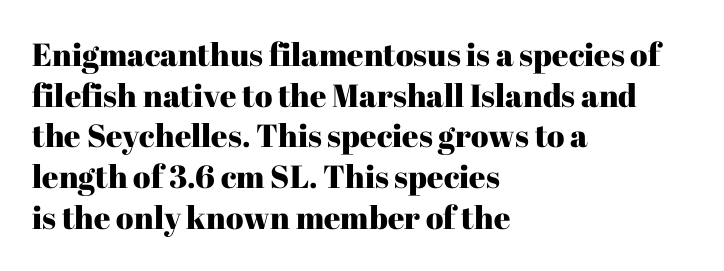
{"serif": "yes", "italic": "no", "width": "normal", "stroke_contrast": "high", "x_height": "medium", "monospaced": "no", "underline": "no", "align": "left", "line_spacing": "normal", "line_spacing_ratio": 1.27, "letter_spacing": "normal", "letter_spacing_em": 0.0, "glyph_px": 32}
